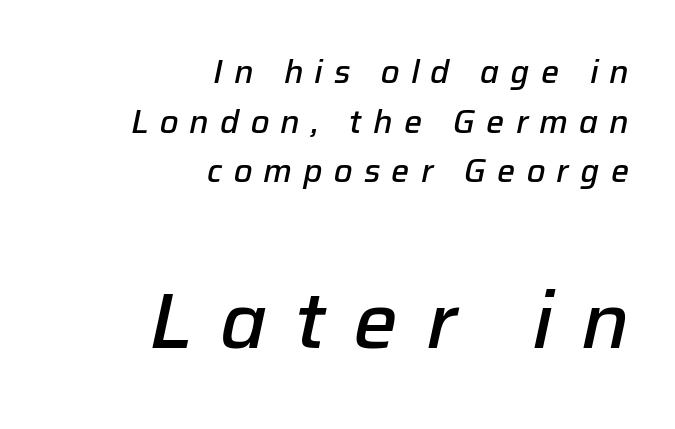
The image shows 79 px semibold type, italic (leaning right); set right-aligned, normal line spacing (1.55x), unusually wide letter spacing (+0.35 em), not underlined; the second (bottom) block is 2.47x larger; low stroke contrast and a medium x-height.
